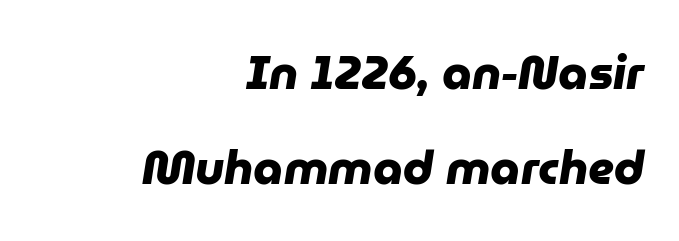
{"serif": "no", "bold": "yes", "weight": "heavy", "width": "normal", "stroke_contrast": "low", "x_height": "medium", "monospaced": "no", "underline": "no", "align": "right", "line_spacing": "loose", "line_spacing_ratio": 2.03, "letter_spacing": "normal", "letter_spacing_em": 0.0, "glyph_px": 47}
